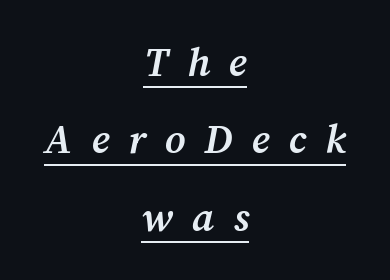
The image shows 44 px semibold type; set centered, line spacing 1.76x, unusually wide letter spacing (+0.43 em), underlined; medium stroke contrast and a medium x-height.
